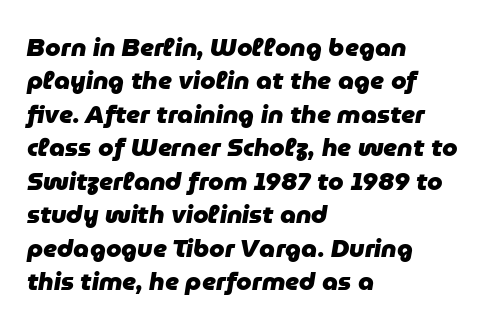
Q: Is the text bold? A: Yes.
Q: Is the text italic (slanted)? A: Yes, it leans right by about 9 degrees.
Q: Is the text underlined? A: No.
Q: How is the paragraph aligned? A: Left-aligned.
Q: Is the spacing between letters normal or unusually wide? A: Normal.
Q: Is the spacing between lines tight, normal or loose? A: Normal.
